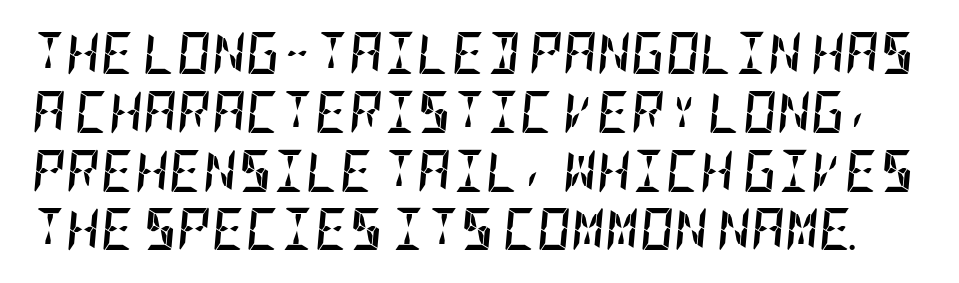
{"italic": "yes", "lean": "right", "slant_degrees": 5, "bold": "yes", "weight": "semibold", "width": "condensed", "stroke_contrast": "low", "x_height": "large", "underline": "no", "line_spacing": "normal", "line_spacing_ratio": 1.4, "letter_spacing": "normal", "letter_spacing_em": 0.0, "glyph_px": 42}
